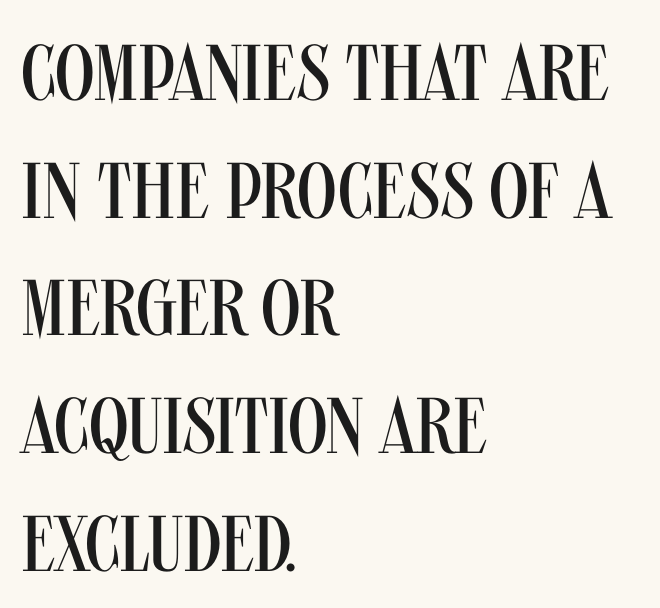
The image shows 79 px regular-weight, condensed sans-serif type, upright; set left-aligned, normal line spacing (1.49x), normal letter spacing, not underlined; medium stroke contrast and a large x-height.
